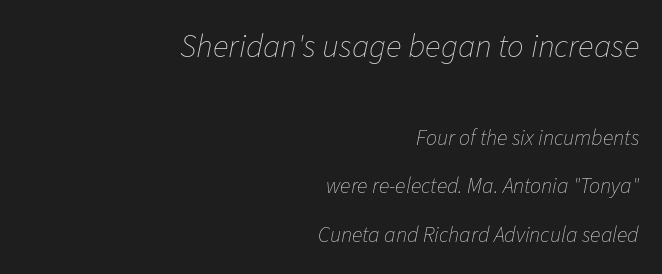
Q: Is the text bold? A: No.
Q: Is the text italic (slanted)? A: Yes, it leans right by about 11 degrees.
Q: Is the text underlined? A: No.
Q: How is the paragraph aligned? A: Right-aligned.
Q: Is the spacing between letters normal or unusually wide? A: Normal.
Q: Is the spacing between lines tight, normal or loose? A: Loose.
Q: Which block of text is set in a larger size, the first (top) or the second (bottom)? A: The first (top) one.
Q: Width (condensed, normal, or wide)? A: Normal.
Q: Stroke contrast? A: Low.
Q: x-height? A: Medium.
Q: Monospaced? A: No.
